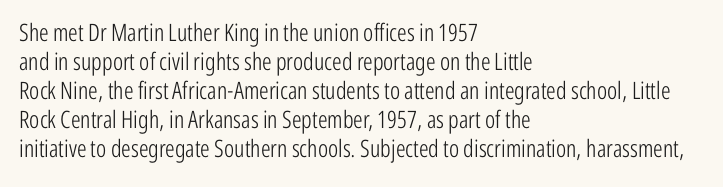
The strokes carry an ordinary text weight at most. Default kerning and tracking; the words read as compact shapes. The gap between lines stays unmarked. Does the lettering tilt? It doesn't — this is upright.
